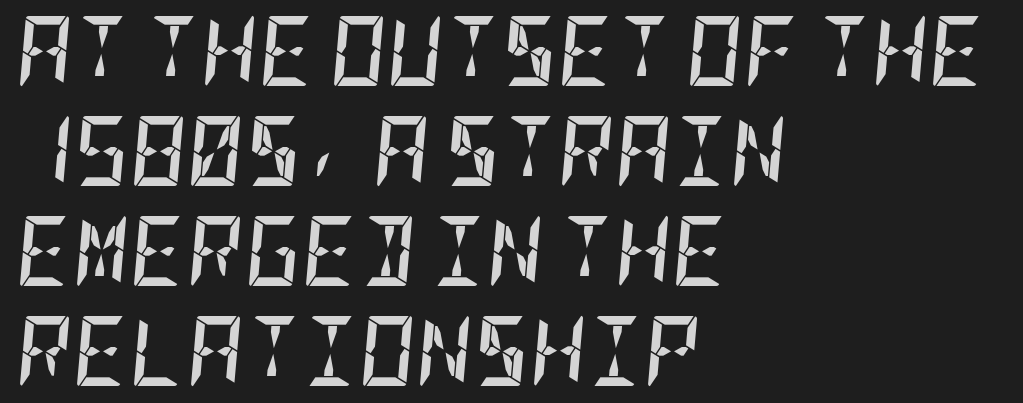
Reading down the column, the eye jumps a familiar distance to each next line. Tall strokes in this sample are angled rather than plumb. The characters look thick and weighty, a clear bold. Honestly, the letter spacing is just normal — you wouldn't notice it. The space beneath each line is pristine and unruled.
